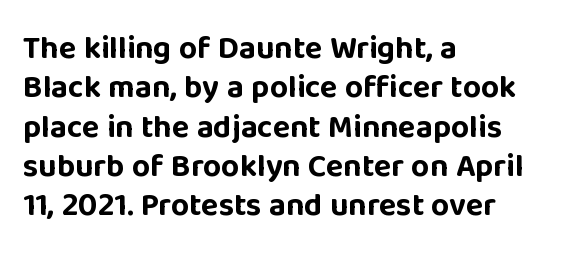
Q: Is the text bold? A: Yes.
Q: Is the text italic (slanted)? A: No, it is upright.
Q: Is the typeface a serif or a sans-serif typeface? A: Sans-serif.
Q: Is the text underlined? A: No.
Q: How is the paragraph aligned? A: Left-aligned.
Q: Is the spacing between letters normal or unusually wide? A: Normal.
Q: Width (condensed, normal, or wide)? A: Normal.
Q: Stroke contrast? A: Low.
Q: x-height? A: Large.
Q: Monospaced? A: No.
